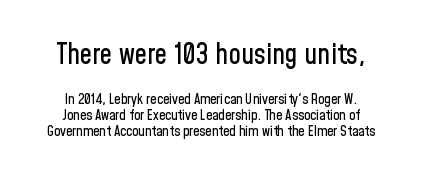
{"serif": "no", "italic": "no", "width": "condensed", "stroke_contrast": "low", "x_height": "medium", "monospaced": "no", "underline": "no", "line_spacing": "tight", "line_spacing_ratio": 1.14, "letter_spacing": "normal", "letter_spacing_em": 0.0, "larger_block": "first", "size_ratio": 2.0, "glyph_px": 28}
